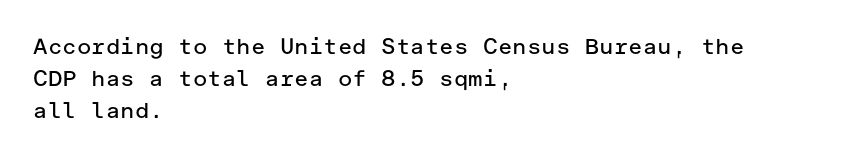
The image shows 22 px text type, upright; set left-aligned, normal line spacing (1.45x), normal letter spacing, not underlined.
